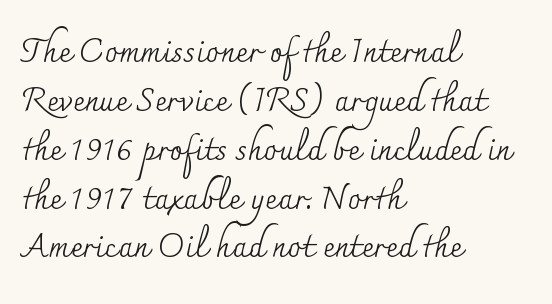
Q: Is the text bold? A: No.
Q: Is the text italic (slanted)? A: Yes.
Q: Is the typeface a serif or a sans-serif typeface? A: Serif.
Q: Is the text underlined? A: No.
Q: How is the paragraph aligned? A: Left-aligned.
Q: Is the spacing between letters normal or unusually wide? A: Normal.
Q: Is the spacing between lines tight, normal or loose? A: Normal.
Q: Width (condensed, normal, or wide)? A: Normal.
Q: Stroke contrast? A: Medium.
Q: x-height? A: Small.
Q: Monospaced? A: No.
